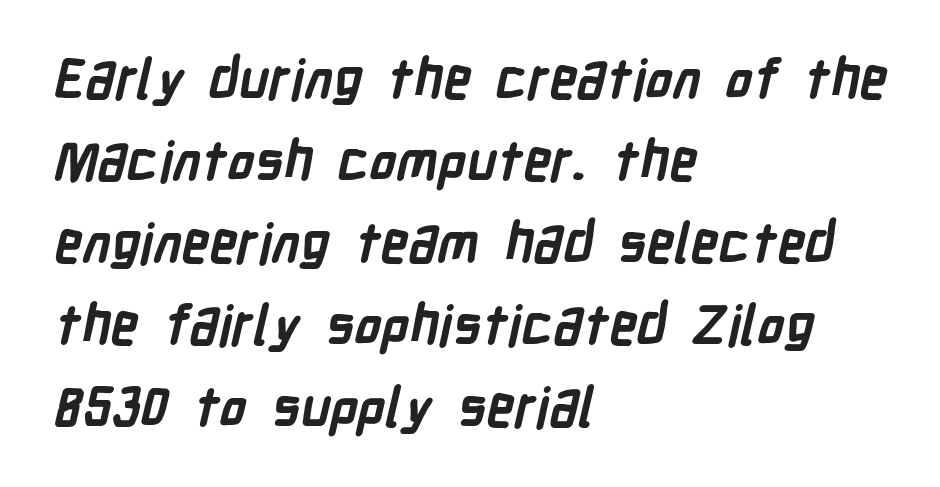
Q: Is the text bold? A: Yes.
Q: Is the typeface a serif or a sans-serif typeface? A: Sans-serif.
Q: Is the text underlined? A: No.
Q: How is the paragraph aligned? A: Left-aligned.
Q: Is the spacing between letters normal or unusually wide? A: Normal.
Q: Is the spacing between lines tight, normal or loose? A: Normal.
Q: Width (condensed, normal, or wide)? A: Condensed.
Q: Stroke contrast? A: Low.
Q: x-height? A: Medium.
Q: Monospaced? A: No.
